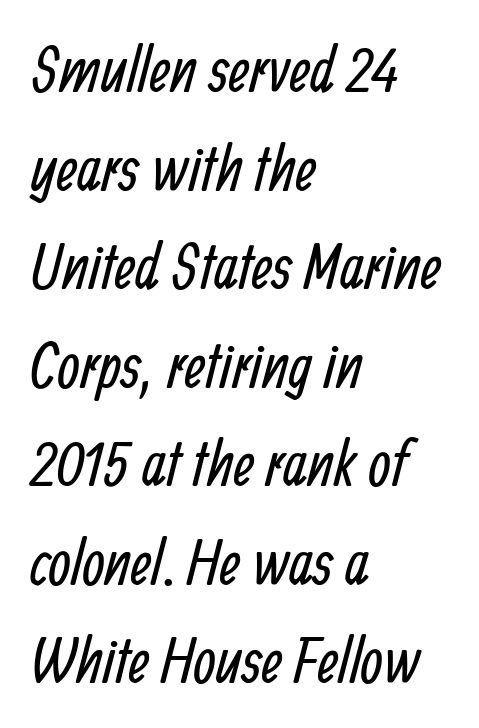
If you measured baseline to baseline, you'd find a middling distance. The font sits on the lighter half of the weight spectrum, regular included. Typeset ragged right — the left edge is the straight one. A typesetter would call this proportional, since set widths differ per character. You could call the tracking neutral — neither tight nor loose.
